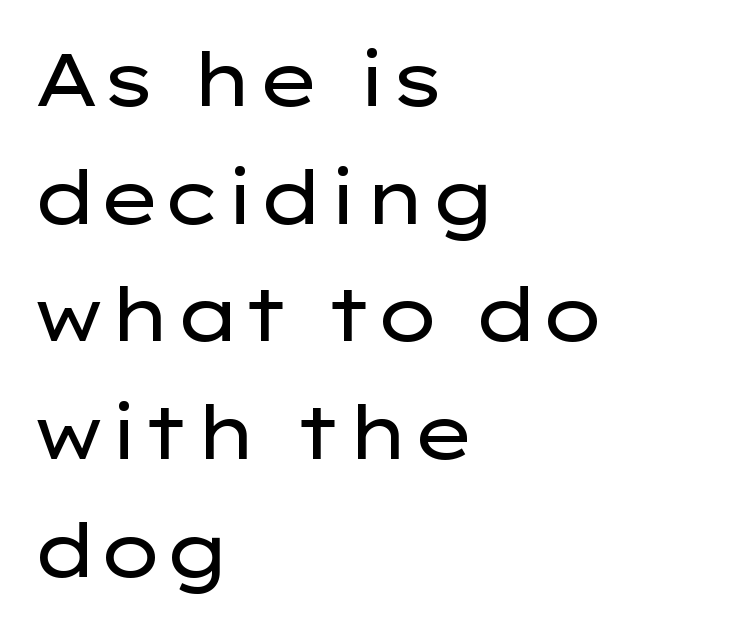
{"serif": "no", "italic": "no", "bold": "no", "weight": "regular", "width": "wide", "stroke_contrast": "low", "x_height": "medium", "monospaced": "no", "underline": "no", "align": "left", "line_spacing": "normal", "line_spacing_ratio": 1.59, "letter_spacing": "normal", "letter_spacing_em": 0.0, "glyph_px": 74}
